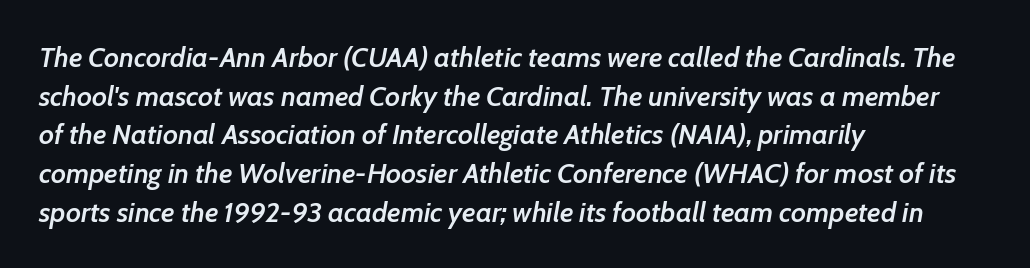
{"italic": "yes", "lean": "right", "slant_degrees": 7, "bold": "semi", "weight": "semibold", "width": "normal", "stroke_contrast": "low", "x_height": "medium", "monospaced": "no", "underline": "no", "align": "left", "line_spacing": "normal", "line_spacing_ratio": 1.38, "letter_spacing": "normal", "letter_spacing_em": 0.0, "glyph_px": 28}
